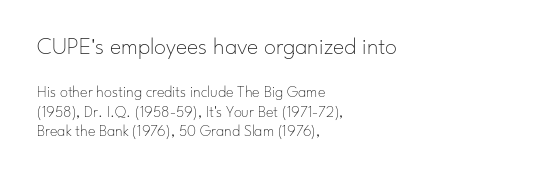
The lettering stays uniformly vertical, giving the passage a roman look. Compared with a typical body face, this is equally light or lighter still. The rendering shrinks the type as you move from the upper chunk to the lower. Caption: standard tracking, unaltered. These lines are set flush left with a ragged right edge.
